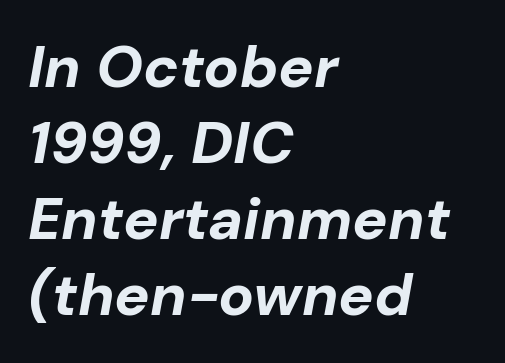
The image shows 59 px bold type, italic (leaning right); set left-aligned, normal line spacing (1.29x), normal letter spacing, not underlined; low stroke contrast and a medium x-height.
